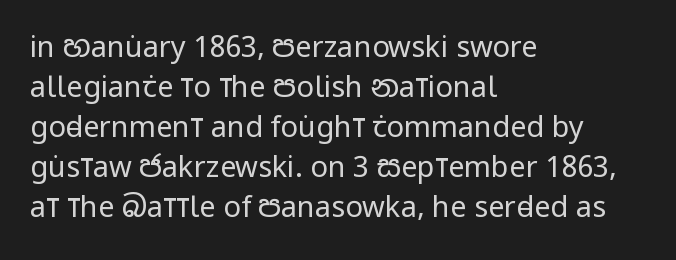
Q: Is the text bold? A: No.
Q: Is the text italic (slanted)? A: No, it is upright.
Q: Is the typeface a serif or a sans-serif typeface? A: Sans-serif.
Q: Is the text underlined? A: No.
Q: How is the paragraph aligned? A: Left-aligned.
Q: Is the spacing between letters normal or unusually wide? A: Normal.
Q: Is the spacing between lines tight, normal or loose? A: Normal.
Q: Width (condensed, normal, or wide)? A: Condensed.
Q: Stroke contrast? A: Low.
Q: x-height? A: Large.
Q: Monospaced? A: No.
